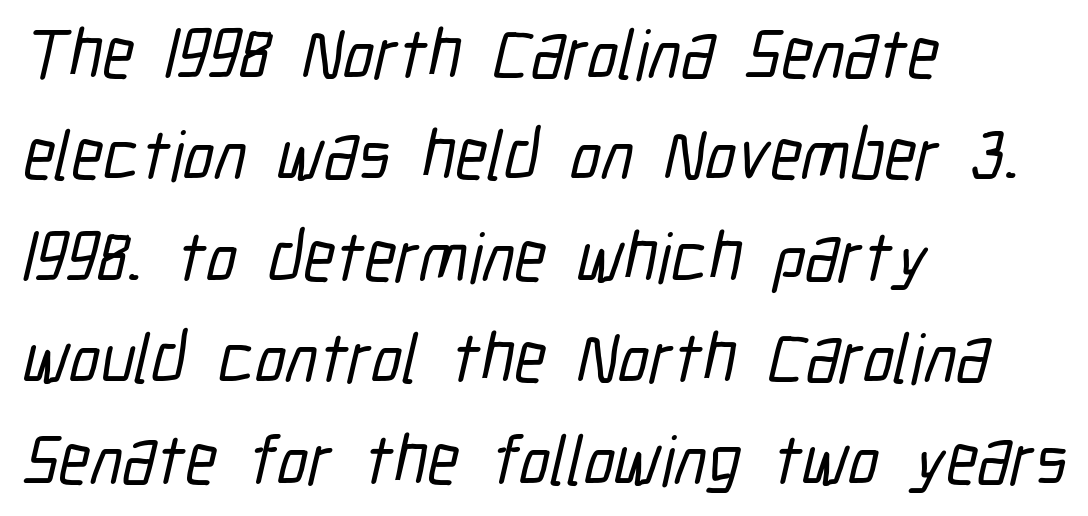
The image shows 70 px condensed sans-serif type; set left-aligned, normal line spacing (1.45x), normal letter spacing, not underlined; low stroke contrast and a medium x-height.
